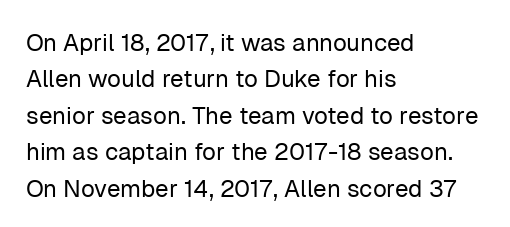
The image shows 24 px text type, upright; set left-aligned, normal line spacing (1.52x), normal letter spacing, not underlined.
